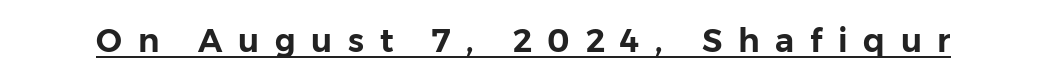
{"serif": "no", "italic": "no", "width": "normal", "stroke_contrast": "low", "x_height": "medium", "monospaced": "no", "underline": "yes", "letter_spacing": "wide", "letter_spacing_em": 0.49, "glyph_px": 32}
